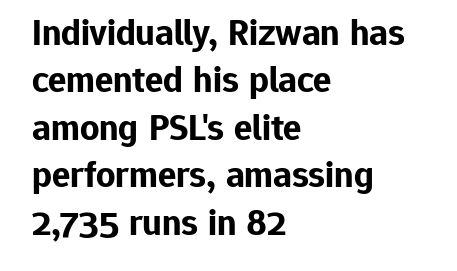
Heavy-handed strokes throughout: this text is bold. Lines of text with bare space underneath. How are the letters spaced? Ordinarily, with no added tracking. If you measured baseline to baseline, you'd find a middling distance. The letters advance in unequal steps, a hallmark of proportional type.
